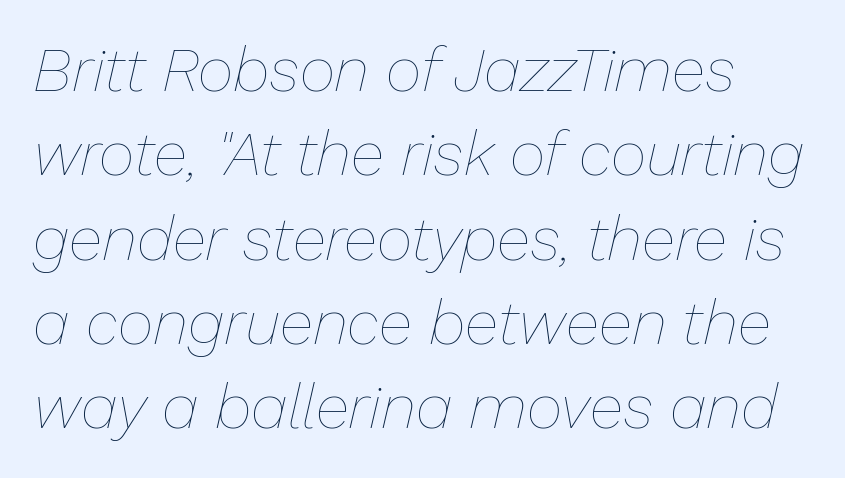
Q: Is the text bold? A: No.
Q: Is the text italic (slanted)? A: Yes, it leans right by about 13 degrees.
Q: Is the text underlined? A: No.
Q: Is the spacing between letters normal or unusually wide? A: Normal.
Q: Is the spacing between lines tight, normal or loose? A: Normal.
Q: Width (condensed, normal, or wide)? A: Normal.
Q: Stroke contrast? A: Low.
Q: x-height? A: Medium.
Q: Monospaced? A: No.
